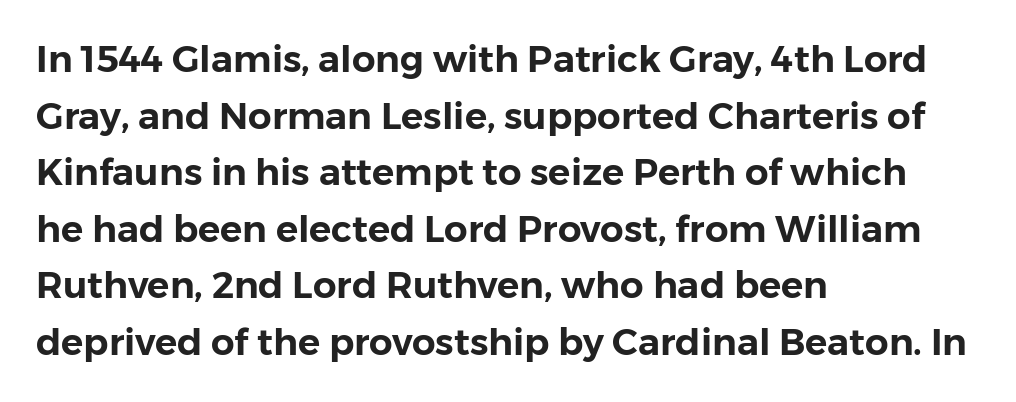
Q: Is the text italic (slanted)? A: No, it is upright.
Q: Is the typeface a serif or a sans-serif typeface? A: Sans-serif.
Q: Is the text underlined? A: No.
Q: How is the paragraph aligned? A: Left-aligned.
Q: Is the spacing between letters normal or unusually wide? A: Normal.
Q: Is the spacing between lines tight, normal or loose? A: Normal.
Q: Width (condensed, normal, or wide)? A: Normal.
Q: Stroke contrast? A: Low.
Q: x-height? A: Medium.
Q: Monospaced? A: No.
